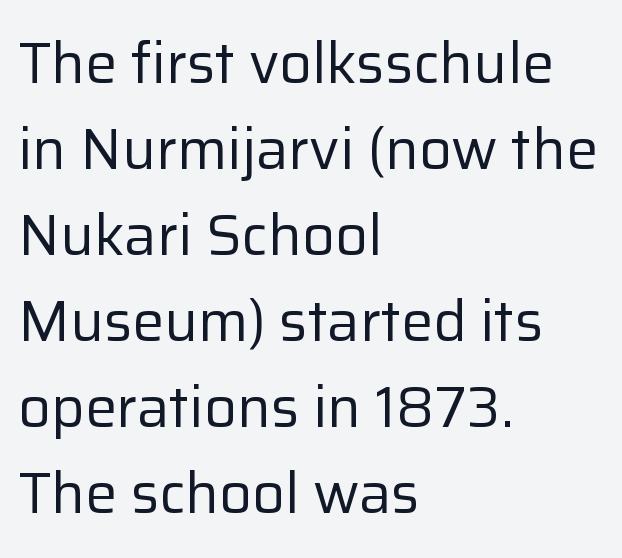
The ragged edge is on the right, which tells us the setting is flush left. In terms of posture, this sample is upright. No word sits above an underline. Serif or sans? Sans — the stroke terminals are bare. Reading down the column, the eye jumps a familiar distance to each next line.
